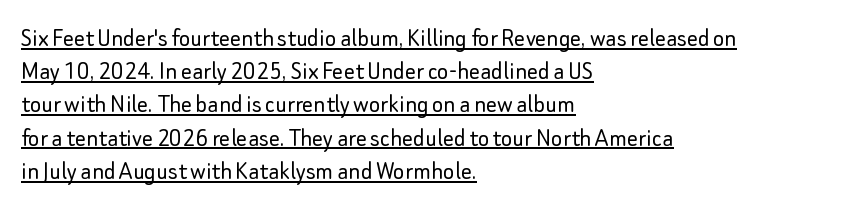
Q: Is the text bold? A: No.
Q: Is the text italic (slanted)? A: No, it is upright.
Q: Is the text underlined? A: Yes.
Q: How is the paragraph aligned? A: Left-aligned.
Q: Is the spacing between letters normal or unusually wide? A: Normal.
